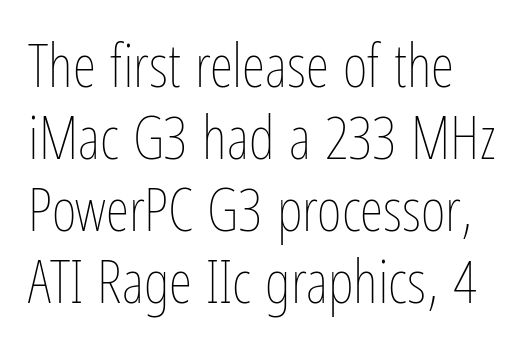
Glance below the letters and you will spot only blank space. No italicization has been applied; the sample stays upright. No heavy texture on the line: the type isn't bold. Students, note that the glyphs here touch the page at normal intervals. These lines are rendered in a variable-pitch font.
